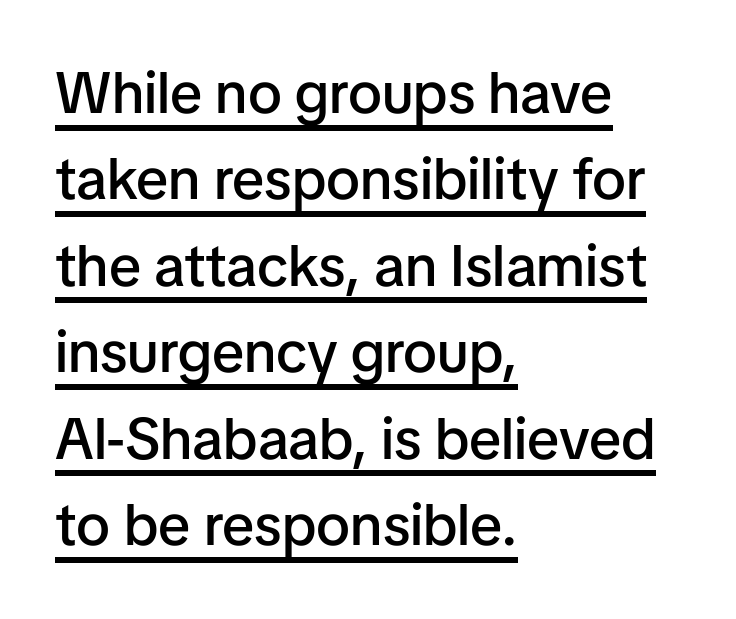
The image shows 58 px semibold sans-serif type, upright; set left-aligned, normal line spacing (1.49x), normal letter spacing, underlined; low stroke contrast and a medium x-height.
